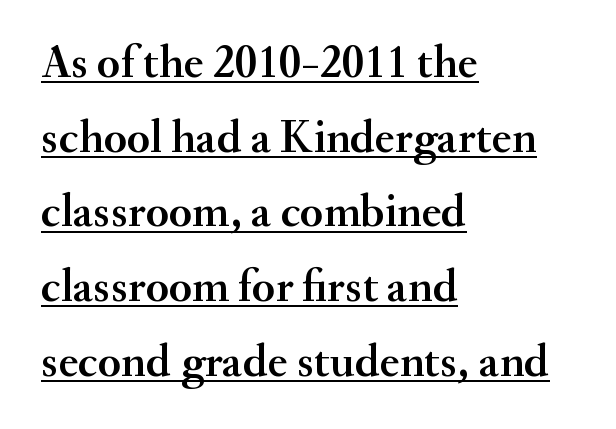
No extra tracking has been applied to these lines. The paragraph shown leans on its left margin. The rendering uses natural spacing where letterforms have individual widths. If you drew a line through each stem, it would be perfectly vertical.
